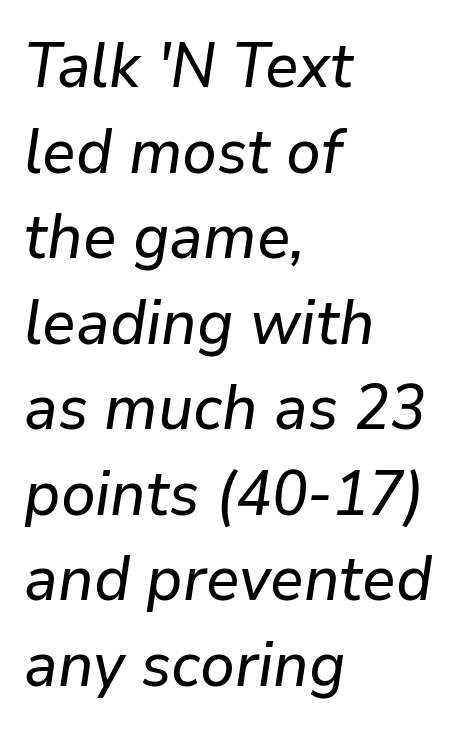
Q: Is the text italic (slanted)? A: Yes, it leans right by about 9 degrees.
Q: Is the text underlined? A: No.
Q: How is the paragraph aligned? A: Left-aligned.
Q: Is the spacing between letters normal or unusually wide? A: Normal.
Q: Is the spacing between lines tight, normal or loose? A: Normal.
Q: Width (condensed, normal, or wide)? A: Normal.
Q: Stroke contrast? A: Low.
Q: x-height? A: Medium.
Q: Monospaced? A: No.
